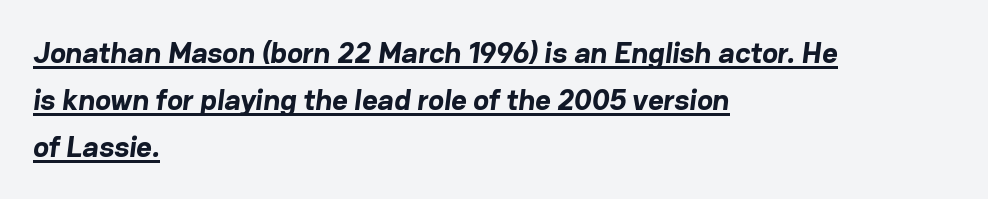
Q: Is the text bold? A: Yes.
Q: Is the typeface a serif or a sans-serif typeface? A: Sans-serif.
Q: Is the text underlined? A: Yes.
Q: How is the paragraph aligned? A: Left-aligned.
Q: Is the spacing between letters normal or unusually wide? A: Normal.
Q: Is the spacing between lines tight, normal or loose? A: Normal.
Q: Width (condensed, normal, or wide)? A: Normal.
Q: Stroke contrast? A: Low.
Q: x-height? A: Medium.
Q: Monospaced? A: No.
